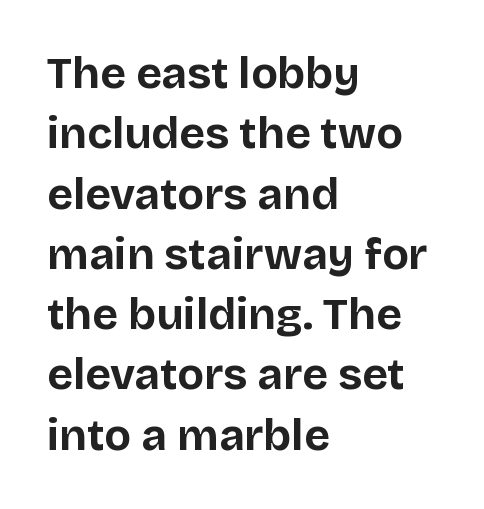
{"serif": "no", "italic": "no", "bold": "yes", "weight": "bold", "width": "normal", "stroke_contrast": "low", "x_height": "large", "monospaced": "no", "underline": "no", "align": "left", "line_spacing": "normal", "line_spacing_ratio": 1.37, "letter_spacing": "normal", "letter_spacing_em": 0.0, "glyph_px": 44}
